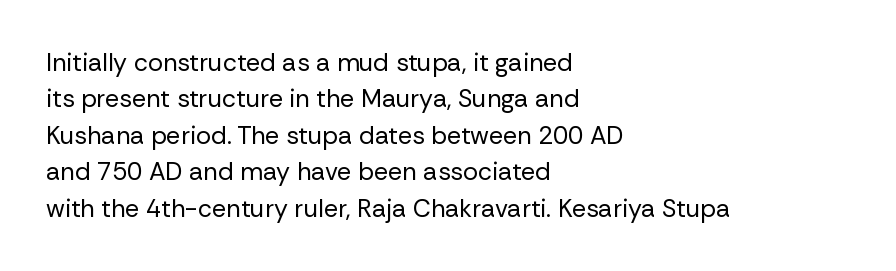
In terms of posture, this sample is upright. The passage shown has conventional tracking throughout. The zone under the glyphs is completely vacant. The lines are quadded left. These glyphs show unthickened strokes, regular width or finer. Rows of type keep a routine distance in the vertical direction.
